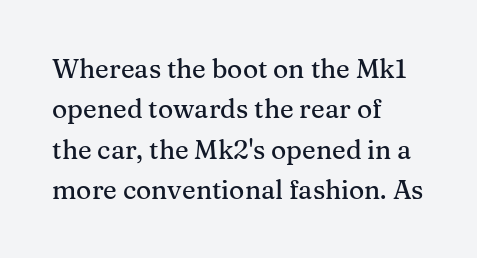
This rendering uses left alignment, leaving the right contour irregular. The vertical gap from one line to the next is medium. The space beneath each line is pristine and unruled. Does extra space separate the letters? No, they use regular spacing. Every character sits straight up, as roman type does.
